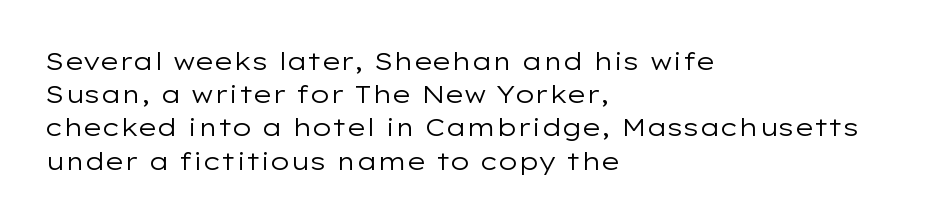
{"italic": "no", "bold": "no", "underline": "no", "align": "left", "line_spacing": "normal", "line_spacing_ratio": 1.33, "letter_spacing": "normal", "letter_spacing_em": 0.0, "glyph_px": 25}
